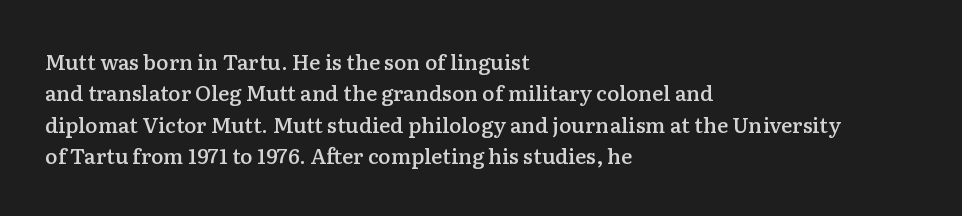
Q: Is the text bold? A: Semi-bold.
Q: Is the text italic (slanted)? A: No, it is upright.
Q: Is the text underlined? A: No.
Q: How is the paragraph aligned? A: Left-aligned.
Q: Is the spacing between letters normal or unusually wide? A: Normal.
Q: Is the spacing between lines tight, normal or loose? A: Normal.
